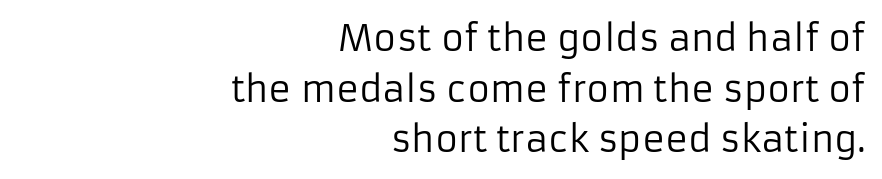
Nobody drew a line under any word here. Letterform terminals end flat and unadorned throughout the passage. Designer's note — italics off, roman on. Evenly set lines give the paragraph a standard silhouette.
